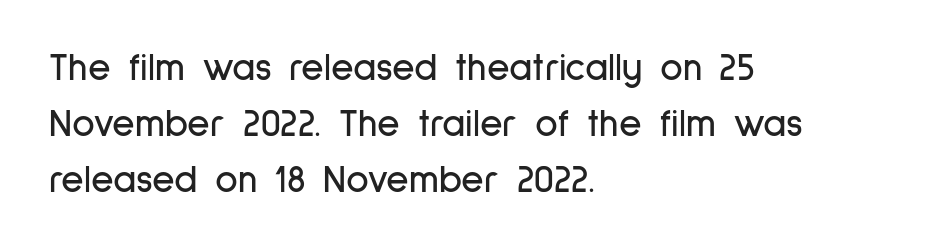
The image shows 39 px condensed sans-serif type, upright; set left-aligned, normal line spacing (1.43x), normal letter spacing, not underlined; low stroke contrast and a medium x-height.
